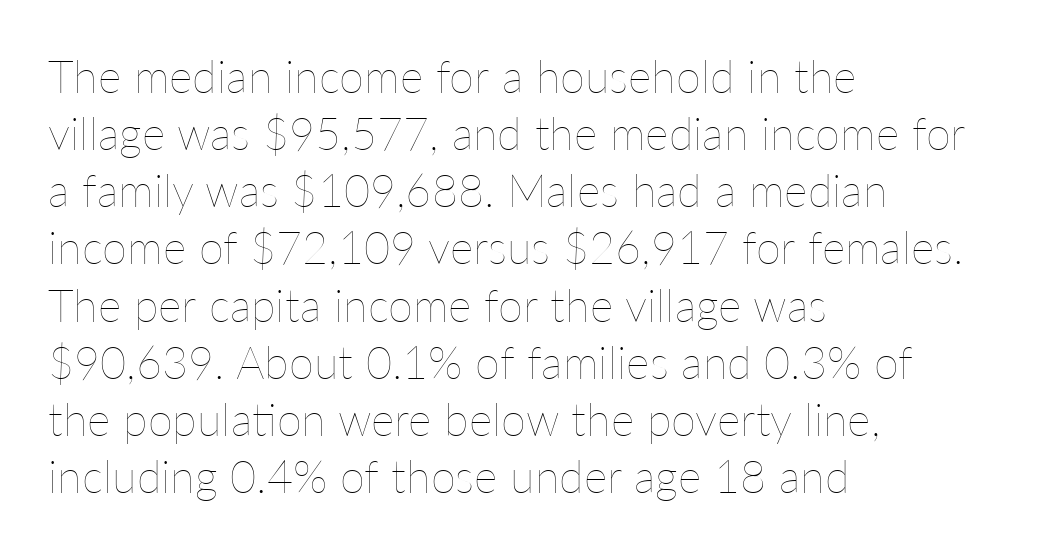
Q: Is the text bold? A: No.
Q: Is the text italic (slanted)? A: No, it is upright.
Q: Is the text underlined? A: No.
Q: How is the paragraph aligned? A: Left-aligned.
Q: Is the spacing between letters normal or unusually wide? A: Normal.
Q: Is the spacing between lines tight, normal or loose? A: Normal.
Q: Width (condensed, normal, or wide)? A: Normal.
Q: Stroke contrast? A: Low.
Q: x-height? A: Medium.
Q: Monospaced? A: No.
